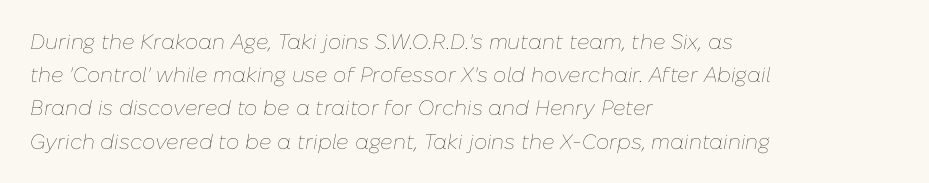
{"italic": "yes", "lean": "right", "slant_degrees": 10, "bold": "no", "underline": "no", "align": "left", "line_spacing": "normal", "line_spacing_ratio": 1.58, "letter_spacing": "normal", "letter_spacing_em": 0.0, "glyph_px": 21}
